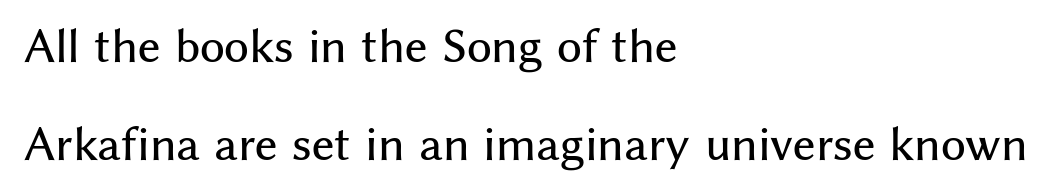
Here the designer chose a conventional face with non-uniform glyph widths. Do the letters lean? They stand straight. Glyph-to-glyph distance matches everyday printed text. This rendering employs a face without finishing strokes, i.e., a sans-serif. Leftover space on each line is placed entirely after the last word.
